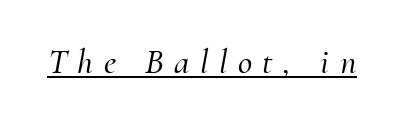
{"serif": "yes", "italic": "yes", "lean": "right", "slant_degrees": 10, "width": "normal", "stroke_contrast": "medium", "x_height": "small", "monospaced": "no", "underline": "yes", "letter_spacing": "wide", "letter_spacing_em": 0.3, "glyph_px": 35}
